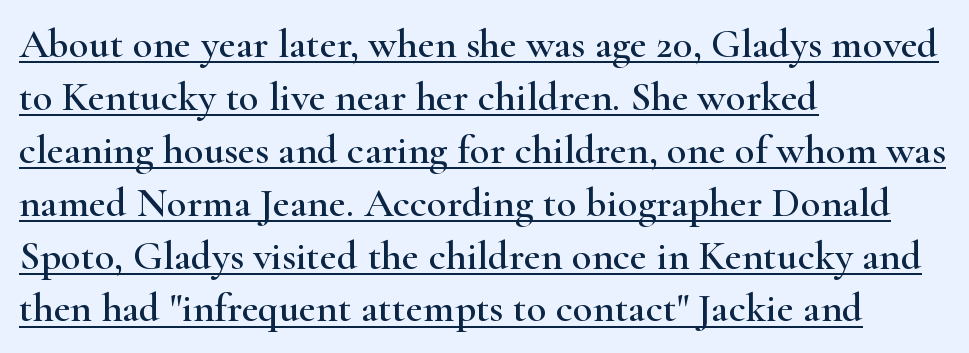
{"serif": "yes", "italic": "no", "width": "wide", "stroke_contrast": "high", "x_height": "small", "monospaced": "no", "underline": "yes", "align": "left", "line_spacing": "normal", "line_spacing_ratio": 1.29, "letter_spacing": "normal", "letter_spacing_em": 0.0, "glyph_px": 41}
